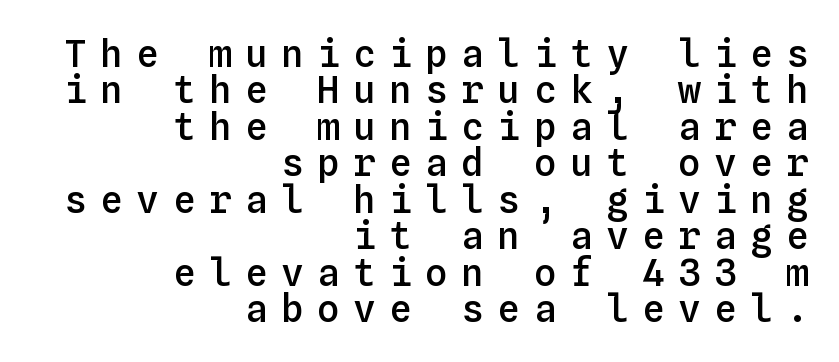
Q: Is the text bold? A: Semi-bold.
Q: Is the text italic (slanted)? A: No, it is upright.
Q: Is the text underlined? A: No.
Q: How is the paragraph aligned? A: Right-aligned.
Q: Is the spacing between letters normal or unusually wide? A: Unusually wide.
Q: Is the spacing between lines tight, normal or loose? A: Tight.
Q: Width (condensed, normal, or wide)? A: Normal.
Q: Stroke contrast? A: Low.
Q: x-height? A: Medium.
Q: Monospaced? A: Yes.
